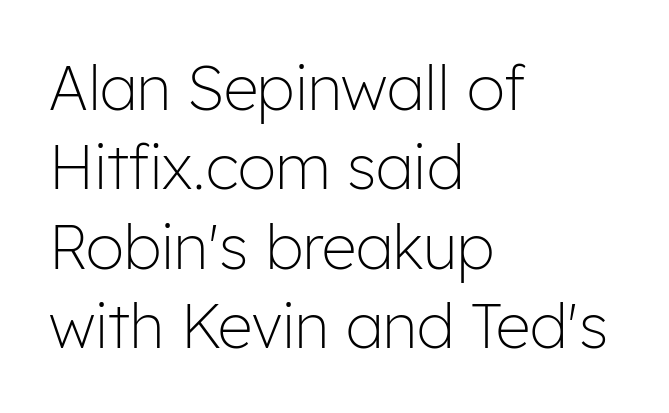
{"serif": "no", "italic": "no", "bold": "no", "weight": "light", "width": "normal", "stroke_contrast": "low", "x_height": "medium", "monospaced": "no", "underline": "no", "align": "left", "line_spacing": "normal", "line_spacing_ratio": 1.3, "letter_spacing": "normal", "letter_spacing_em": 0.0, "glyph_px": 61}
